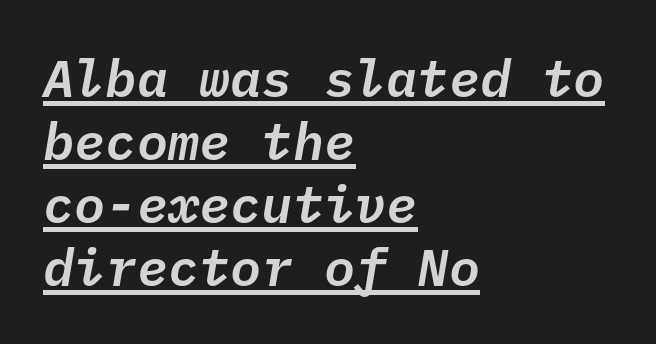
Honestly, the letter spacing is just normal — you wouldn't notice it. The specimen includes a rule beneath the text block's lines. Is the type slanted? Yes — the strokes lean at a clear angle. The compositor pushed each line to the left boundary. Monospaced: the letters line up in strict vertical columns.
